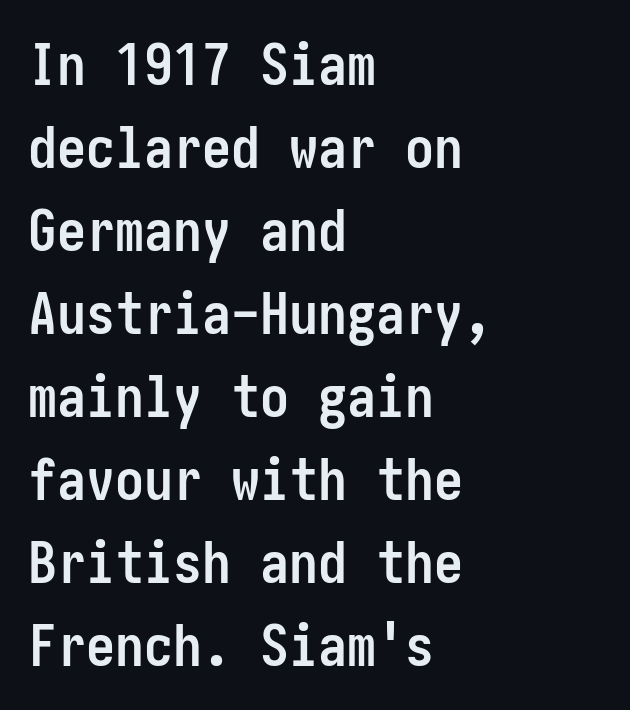
Q: Is the text bold? A: Yes.
Q: Is the text italic (slanted)? A: No, it is upright.
Q: Is the typeface a serif or a sans-serif typeface? A: Sans-serif.
Q: Is the text underlined? A: No.
Q: How is the paragraph aligned? A: Left-aligned.
Q: Is the spacing between letters normal or unusually wide? A: Normal.
Q: Is the spacing between lines tight, normal or loose? A: Normal.
Q: Width (condensed, normal, or wide)? A: Condensed.
Q: Stroke contrast? A: Low.
Q: x-height? A: Medium.
